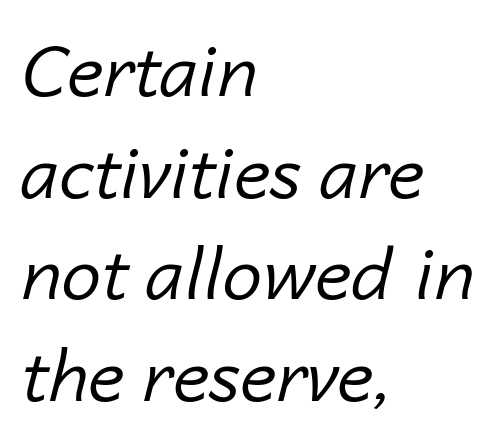
Decoration check: the copy has no underline. Does extra space separate the letters? No, they use regular spacing. Each new line begins a customary step beneath the previous one. There's an unmistakable incline to the writing here. Weight: regular or lighter.
